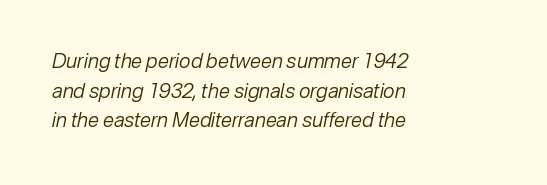
{"italic": "yes", "lean": "right", "slant_degrees": 12, "bold": "no", "underline": "no", "align": "left", "line_spacing": "normal", "line_spacing_ratio": 1.48, "letter_spacing": "normal", "letter_spacing_em": 0.0, "glyph_px": 20}
